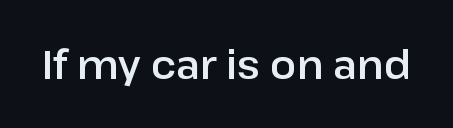
The image shows 39 px sans-serif type, upright; set normal letter spacing, not underlined; low stroke contrast and a medium x-height.
